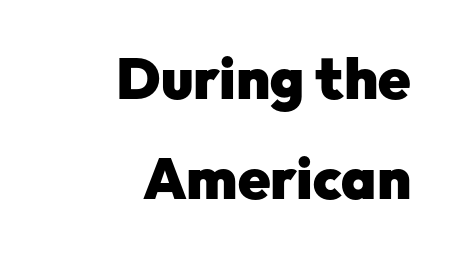
{"serif": "no", "italic": "no", "bold": "yes", "weight": "heavy", "width": "normal", "stroke_contrast": "low", "x_height": "medium", "monospaced": "no", "underline": "no", "align": "right", "line_spacing_ratio": 1.72, "letter_spacing": "normal", "letter_spacing_em": 0.0, "glyph_px": 58}
